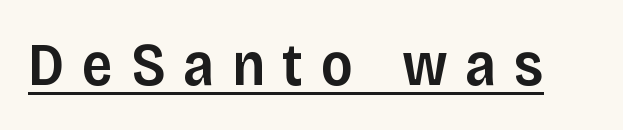
The tracking jumps out immediately: characters are airy and widely separated. Here the designer chose a conventional face with non-uniform glyph widths. Students, observe the line beneath the letters — that is underlining. A typesetter would mark this as roman, not italic. Stroke terminals: plain, sans-serif. Firm but not heavy-handed strokes: this text is semibold.
